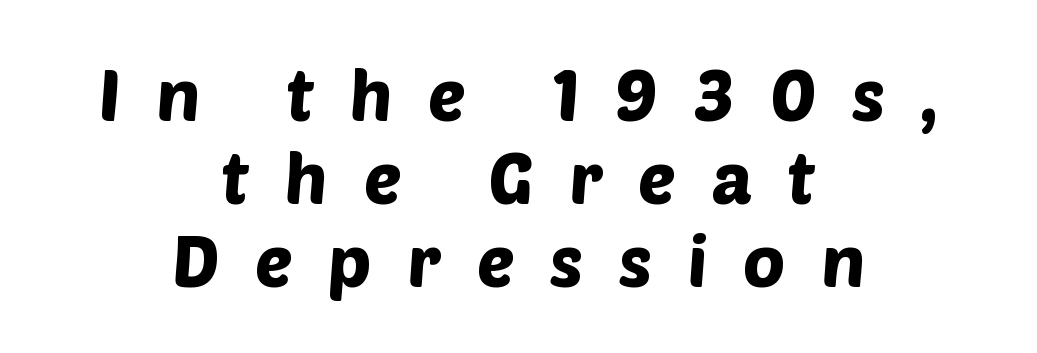
The image shows 71 px sans-serif type; set centered, line spacing 1.17x, unusually wide letter spacing (+0.5 em), not underlined; low stroke contrast and a large x-height.
